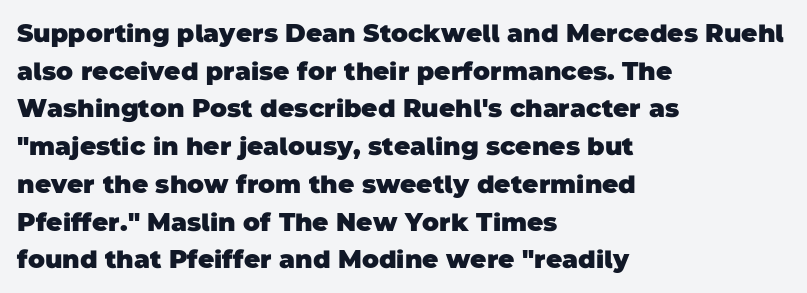
Compared with typical body copy, the letter spacing here is the same. Every row of glyphs begins at an identical x-position on the left. The block of text has a typical density, with ordinary space between rows. The sample has been set heavy, in full bold. Unmarked baselines from the first word to the last.
